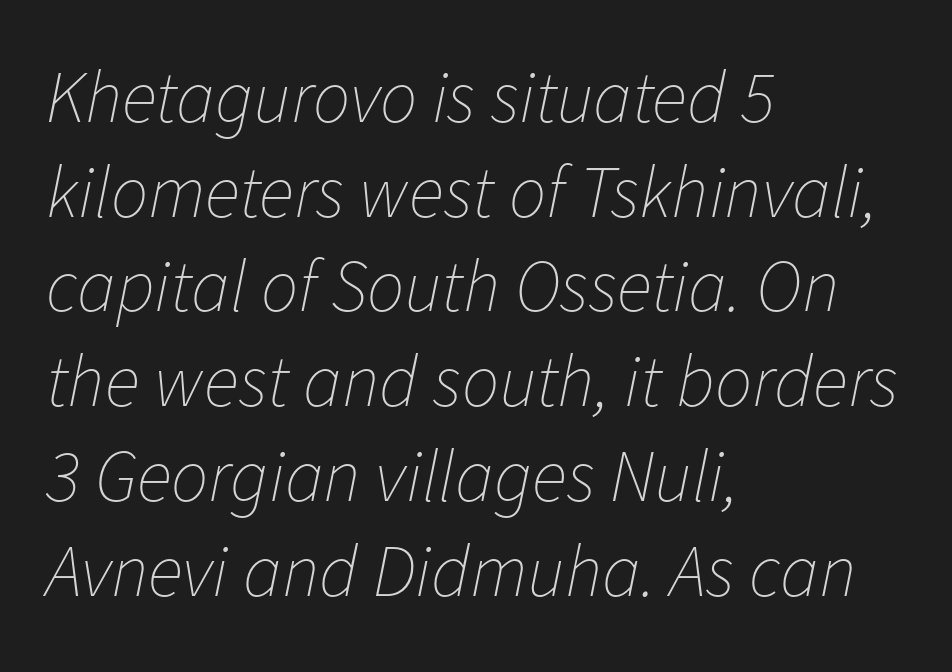
Q: Is the text bold? A: No.
Q: Is the text italic (slanted)? A: Yes, it leans right by about 11 degrees.
Q: Is the text underlined? A: No.
Q: How is the paragraph aligned? A: Left-aligned.
Q: Is the spacing between letters normal or unusually wide? A: Normal.
Q: Is the spacing between lines tight, normal or loose? A: Normal.
Q: Width (condensed, normal, or wide)? A: Normal.
Q: Stroke contrast? A: Low.
Q: x-height? A: Medium.
Q: Monospaced? A: No.
